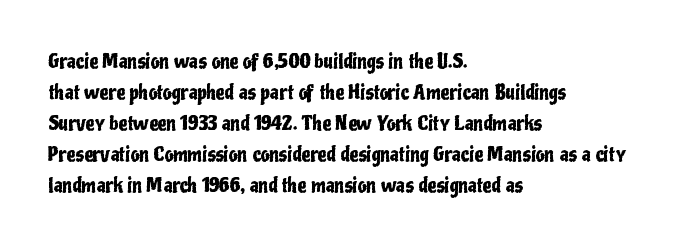
{"italic": "no", "underline": "no", "align": "left", "line_spacing": "normal", "line_spacing_ratio": 1.55, "letter_spacing": "normal", "letter_spacing_em": 0.0, "glyph_px": 20}
